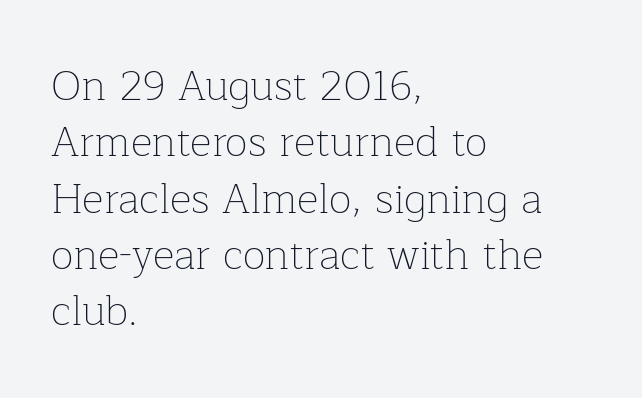
Q: Is the text bold? A: No.
Q: Is the text italic (slanted)? A: No, it is upright.
Q: Is the typeface a serif or a sans-serif typeface? A: Serif.
Q: Is the text underlined? A: No.
Q: How is the paragraph aligned? A: Left-aligned.
Q: Is the spacing between letters normal or unusually wide? A: Normal.
Q: Is the spacing between lines tight, normal or loose? A: Normal.
Q: Width (condensed, normal, or wide)? A: Normal.
Q: Stroke contrast? A: Low.
Q: x-height? A: Medium.
Q: Monospaced? A: No.
